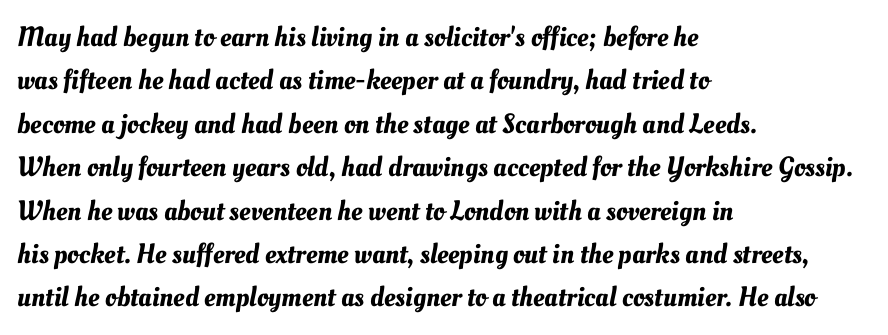
Words appear dense and cohesive because spacing is normal. These lines are set flush left with a ragged right edge. Note the varied advance widths — an 'i' is clearly narrower than an 'm'. The gap between lines stays unmarked.
